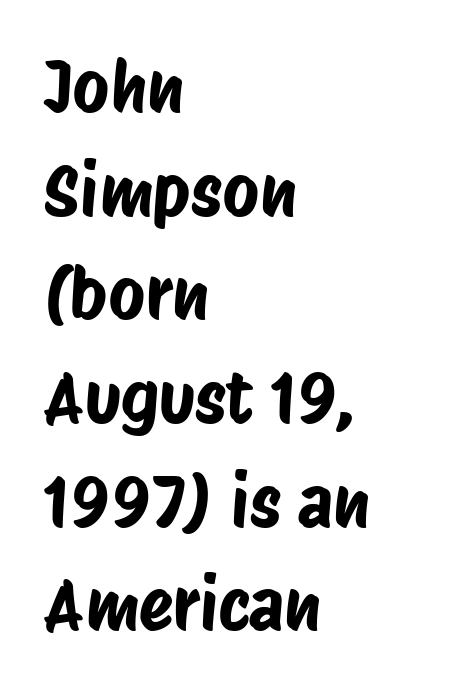
The image shows 71 px condensed sans-serif type; set left-aligned, normal line spacing (1.46x), normal letter spacing, not underlined; low stroke contrast and a large x-height.
